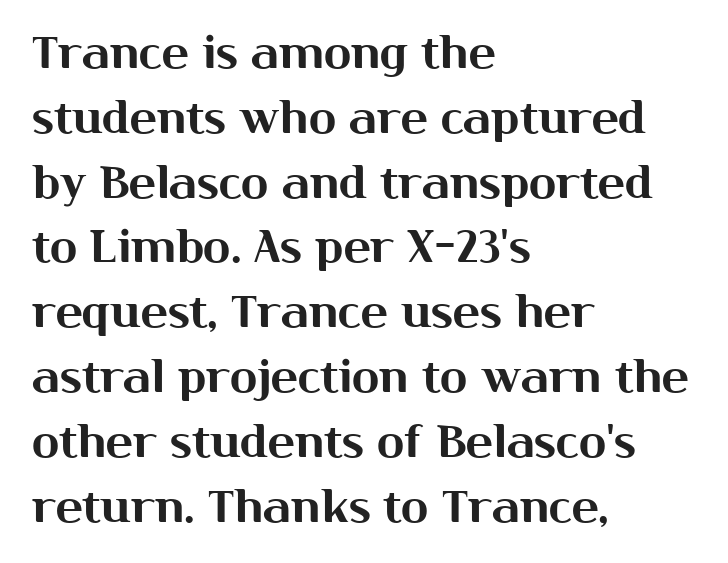
Q: Is the text italic (slanted)? A: No, it is upright.
Q: Is the typeface a serif or a sans-serif typeface? A: Sans-serif.
Q: Is the text underlined? A: No.
Q: How is the paragraph aligned? A: Left-aligned.
Q: Is the spacing between letters normal or unusually wide? A: Normal.
Q: Is the spacing between lines tight, normal or loose? A: Normal.
Q: Width (condensed, normal, or wide)? A: Normal.
Q: Stroke contrast? A: Medium.
Q: x-height? A: Medium.
Q: Monospaced? A: No.
